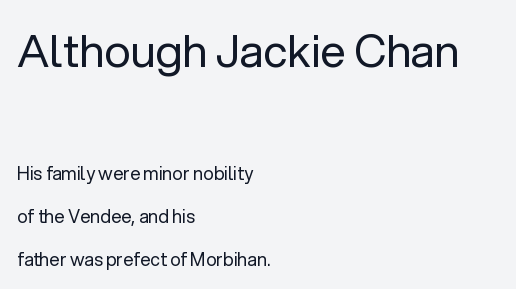
Q: Is the text bold? A: No.
Q: Is the text italic (slanted)? A: No, it is upright.
Q: Is the typeface a serif or a sans-serif typeface? A: Sans-serif.
Q: Is the text underlined? A: No.
Q: How is the paragraph aligned? A: Left-aligned.
Q: Is the spacing between letters normal or unusually wide? A: Normal.
Q: Is the spacing between lines tight, normal or loose? A: Loose.
Q: Which block of text is set in a larger size, the first (top) or the second (bottom)? A: The first (top) one.
Q: Width (condensed, normal, or wide)? A: Normal.
Q: Stroke contrast? A: Low.
Q: x-height? A: Medium.
Q: Monospaced? A: No.
